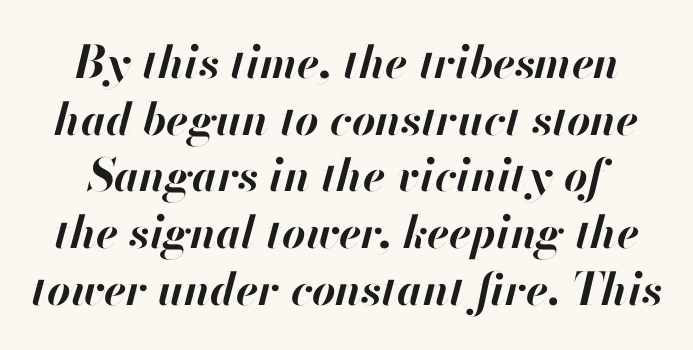
Style check: oblique. Rows of type keep a routine distance in the vertical direction. The zone under the glyphs is completely vacant. Characters follow at the spacing the type designer built in.
